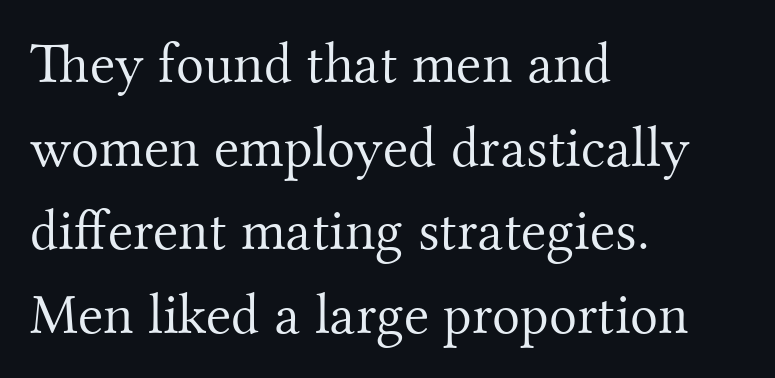
{"serif": "yes", "italic": "no", "bold": "no", "weight": "light", "width": "normal", "stroke_contrast": "medium", "x_height": "small", "monospaced": "no", "underline": "no", "align": "left", "line_spacing": "normal", "line_spacing_ratio": 1.44, "letter_spacing": "normal", "letter_spacing_em": 0.0, "glyph_px": 58}
